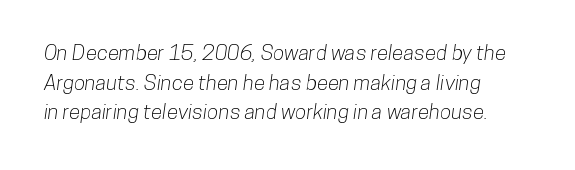
Q: Is the text underlined? A: No.
Q: How is the paragraph aligned? A: Left-aligned.
Q: Is the spacing between letters normal or unusually wide? A: Normal.
Q: Is the spacing between lines tight, normal or loose? A: Normal.
